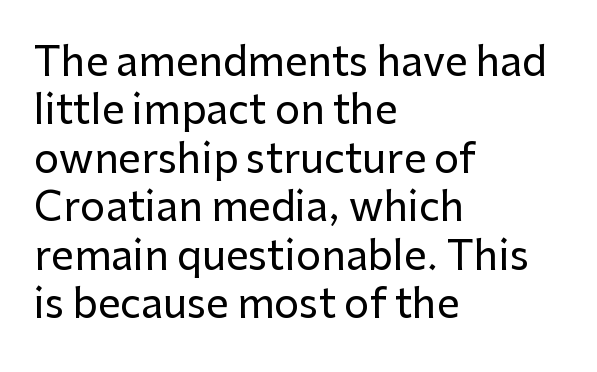
Check where the strokes stop: nothing finishes them off — pure sans. Proportional: the letters do not fall into vertical columns. How are the letters spaced? Ordinarily, with no added tracking. The lettering holds an erect, upright posture throughout. Each row of text sits above clean, open space.
